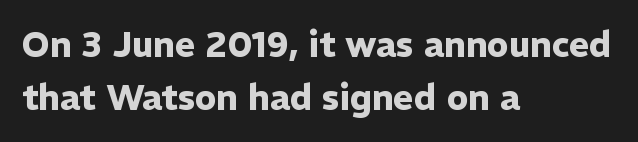
What's the leading like? Ordinary, nothing unusual. Posture: vertical. Only glyphs here, with clear space below each row. Is this a fixed-width face? No — the glyphs have proportional, varying widths. Compared with typical body copy, the letter spacing here is the same.
